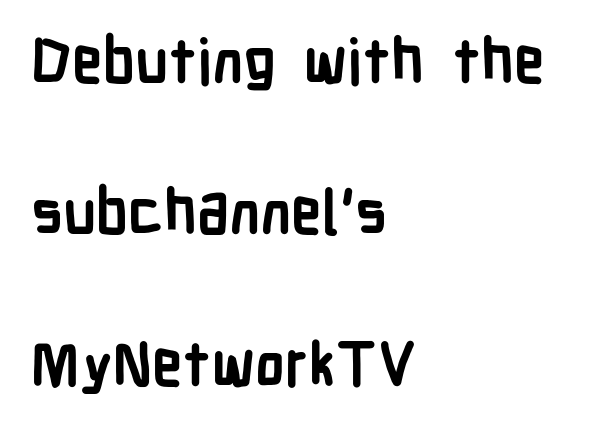
The image shows 61 px semibold, condensed sans-serif type, upright; set left-aligned, loose line spacing (2.48x), normal letter spacing, not underlined; low stroke contrast and a medium x-height.
